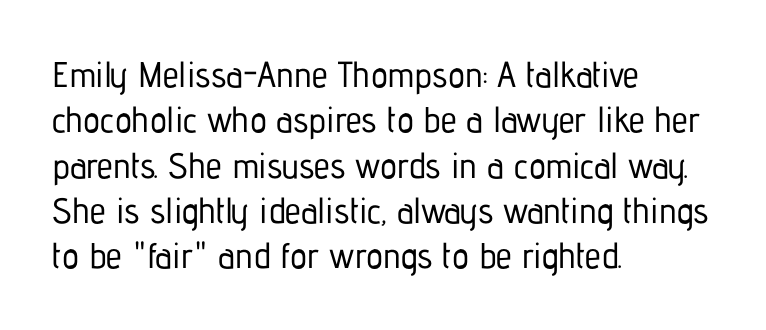
Q: Is the text italic (slanted)? A: No, it is upright.
Q: Is the typeface a serif or a sans-serif typeface? A: Sans-serif.
Q: Is the text underlined? A: No.
Q: How is the paragraph aligned? A: Left-aligned.
Q: Is the spacing between letters normal or unusually wide? A: Normal.
Q: Is the spacing between lines tight, normal or loose? A: Normal.
Q: Width (condensed, normal, or wide)? A: Condensed.
Q: Stroke contrast? A: Low.
Q: x-height? A: Medium.
Q: Monospaced? A: No.
